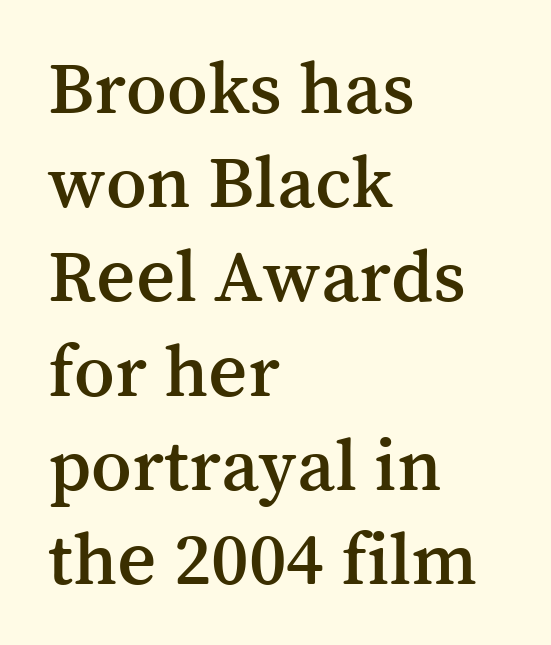
The image shows 76 px serif type, upright; set left-aligned, line spacing 1.24x, normal letter spacing, not underlined; medium stroke contrast and a medium x-height.
